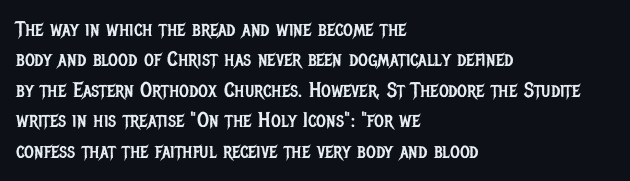
{"italic": "no", "bold": "no", "underline": "no", "align": "left", "line_spacing": "normal", "line_spacing_ratio": 1.45, "letter_spacing": "normal", "letter_spacing_em": 0.0, "glyph_px": 21}
